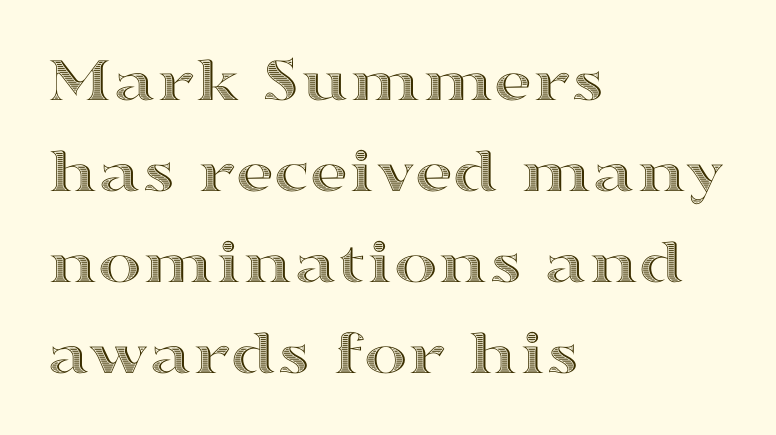
{"italic": "no", "width": "wide", "x_height": "medium", "monospaced": "no", "underline": "no", "align": "left", "line_spacing": "normal", "line_spacing_ratio": 1.38, "letter_spacing": "normal", "letter_spacing_em": 0.0, "glyph_px": 66}
